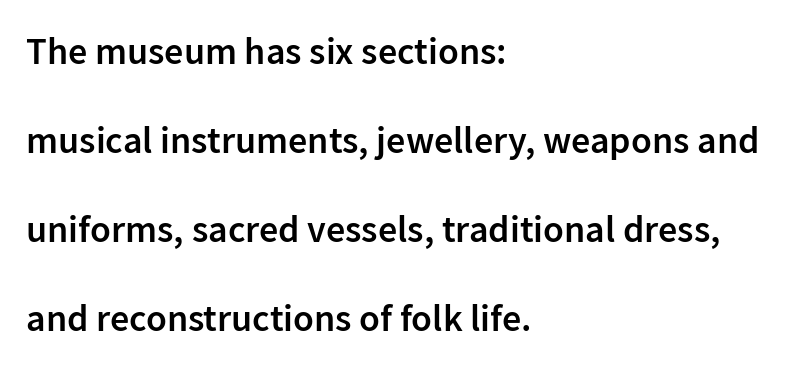
Q: Is the text bold? A: Semi-bold.
Q: Is the text italic (slanted)? A: No, it is upright.
Q: Is the typeface a serif or a sans-serif typeface? A: Sans-serif.
Q: Is the text underlined? A: No.
Q: How is the paragraph aligned? A: Left-aligned.
Q: Is the spacing between letters normal or unusually wide? A: Normal.
Q: Is the spacing between lines tight, normal or loose? A: Loose.
Q: Width (condensed, normal, or wide)? A: Normal.
Q: Stroke contrast? A: Low.
Q: x-height? A: Medium.
Q: Monospaced? A: No.
